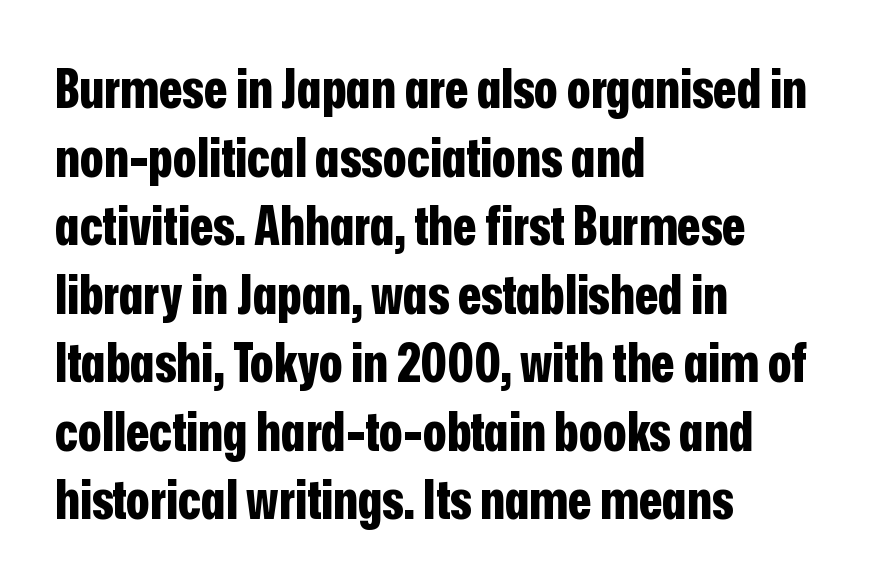
Designer's note — italics off, roman on. This is sans-serif lettering, the kind often seen on screens and signage. Look at the tracking — it's just the regular setting, nothing added. The paragraph shown leans on its left margin. Lines of text with bare space underneath.
